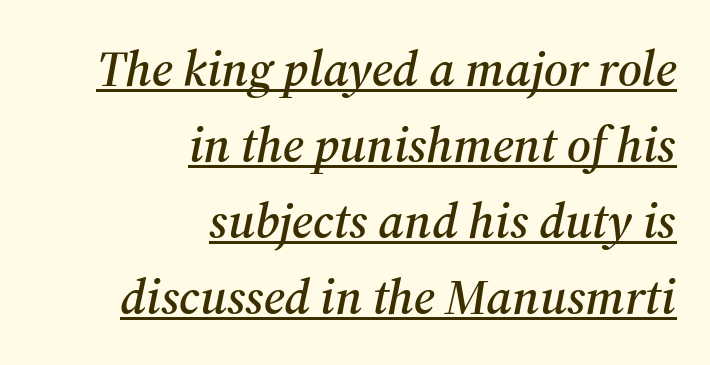
Q: Is the text italic (slanted)? A: Yes, it leans right by about 12 degrees.
Q: Is the typeface a serif or a sans-serif typeface? A: Serif.
Q: Is the text underlined? A: Yes.
Q: How is the paragraph aligned? A: Right-aligned.
Q: Is the spacing between letters normal or unusually wide? A: Normal.
Q: Is the spacing between lines tight, normal or loose? A: Normal.
Q: Width (condensed, normal, or wide)? A: Normal.
Q: Stroke contrast? A: Medium.
Q: x-height? A: Medium.
Q: Monospaced? A: No.
